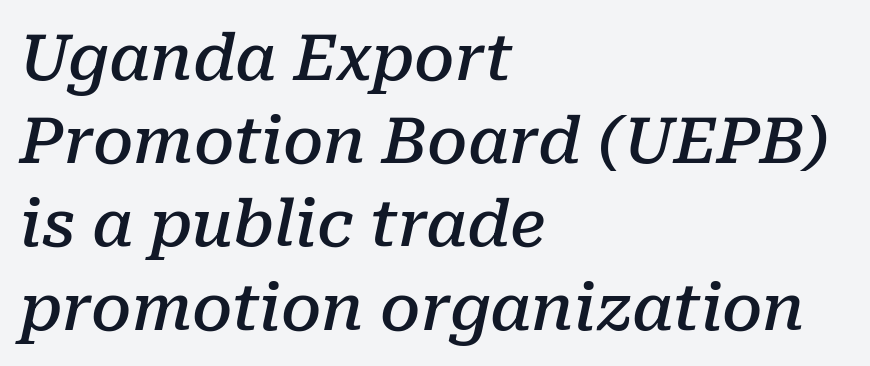
{"serif": "yes", "italic": "yes", "lean": "right", "slant_degrees": 10, "bold": "semi", "weight": "semibold", "width": "normal", "stroke_contrast": "low", "x_height": "medium", "monospaced": "no", "underline": "no", "align": "left", "line_spacing": "normal", "line_spacing_ratio": 1.3, "letter_spacing": "normal", "letter_spacing_em": 0.0, "glyph_px": 64}
